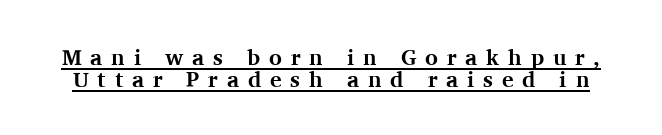
{"italic": "no", "bold": "yes", "underline": "yes", "line_spacing": "tight", "line_spacing_ratio": 1.0, "letter_spacing": "wide", "letter_spacing_em": 0.4, "glyph_px": 22}
